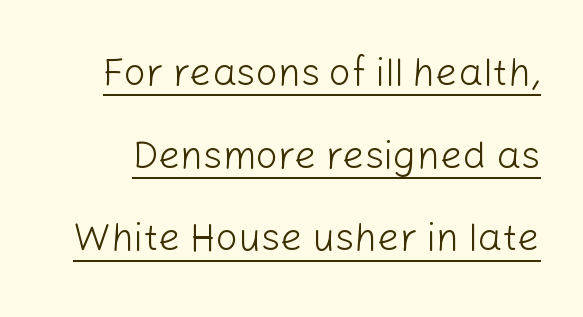
{"serif": "no", "italic": "no", "bold": "no", "weight": "light", "width": "normal", "stroke_contrast": "low", "x_height": "medium", "monospaced": "no", "underline": "yes", "line_spacing": "loose", "line_spacing_ratio": 2.12, "letter_spacing": "normal", "letter_spacing_em": 0.0, "glyph_px": 39}
